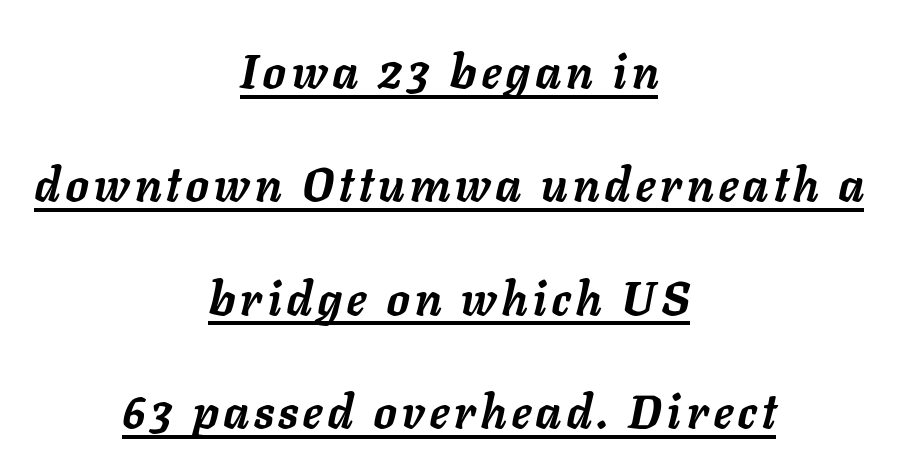
Q: Is the text bold? A: Yes.
Q: Is the text italic (slanted)? A: Yes, it leans right by about 11 degrees.
Q: Is the text underlined? A: Yes.
Q: How is the paragraph aligned? A: Centered.
Q: Is the spacing between lines tight, normal or loose? A: Loose.
Q: Width (condensed, normal, or wide)? A: Normal.
Q: Stroke contrast? A: Low.
Q: x-height? A: Medium.
Q: Monospaced? A: No.
